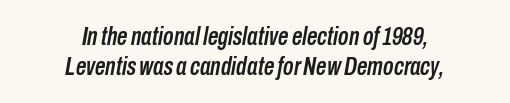
Notice how the passage keeps no hard edge, just a central spine. Honestly, the letter spacing is just normal — you wouldn't notice it. There's an unmistakable incline to the writing here. Regarding leading, the lines here are crowded together. Each row of text sits above clean, open space.
